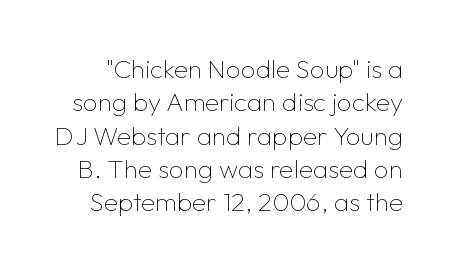
Quick note: interline space is typical. The strokes carry an ordinary text weight at most. Posture: upright roman. A typesetter would call this zero additional tracking. Bare-footed words on every line.
